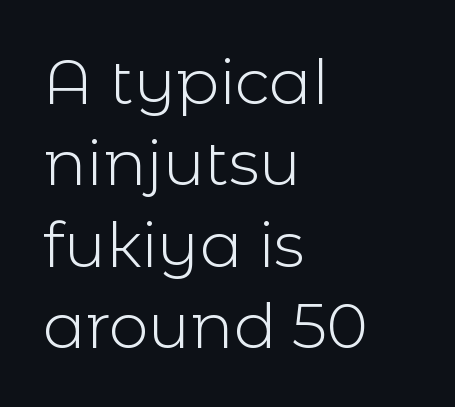
{"serif": "no", "italic": "no", "bold": "no", "weight": "light", "width": "normal", "x_height": "medium", "monospaced": "no", "underline": "no", "align": "left", "line_spacing": "normal", "line_spacing_ratio": 1.29, "letter_spacing": "normal", "letter_spacing_em": 0.0, "glyph_px": 63}
